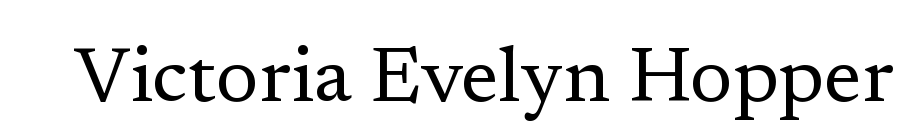
Q: Is the text bold? A: No.
Q: Is the text italic (slanted)? A: No, it is upright.
Q: Is the typeface a serif or a sans-serif typeface? A: Serif.
Q: Is the text underlined? A: No.
Q: Is the spacing between letters normal or unusually wide? A: Normal.
Q: Width (condensed, normal, or wide)? A: Normal.
Q: Stroke contrast? A: Low.
Q: x-height? A: Medium.
Q: Monospaced? A: No.
